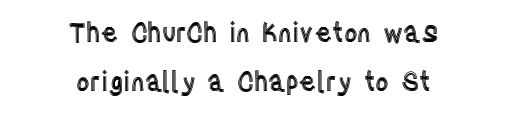
{"italic": "no", "underline": "no", "align": "center", "line_spacing_ratio": 1.89, "letter_spacing": "normal", "letter_spacing_em": 0.0, "glyph_px": 26}
